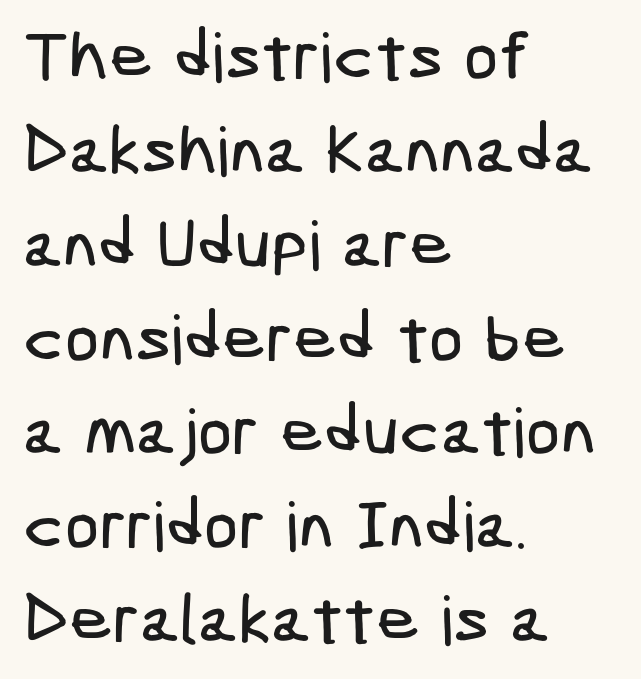
A classic flush-left, rag-right setting is used for this passage. Words appear dense and cohesive because spacing is normal. Any mark beneath the type? The region is blank. Classification — sans serif. Vertically, the passage feels balanced, rows spaced as you'd expect.
